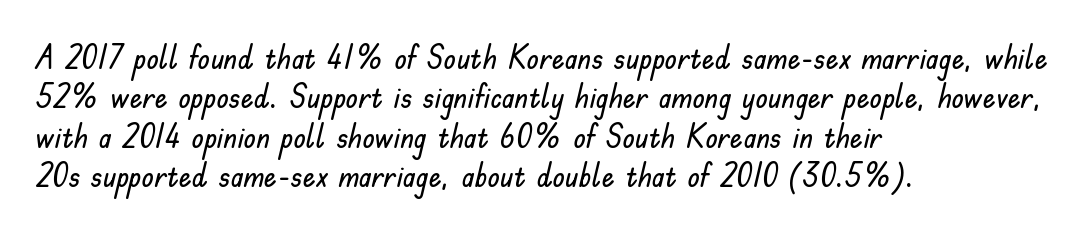
The type family on display is of the sans-serif kind. Notice how the passage keeps a crisp vertical edge on the left only. Nothing unusual about the tracking: characters are spaced as the font intends.
